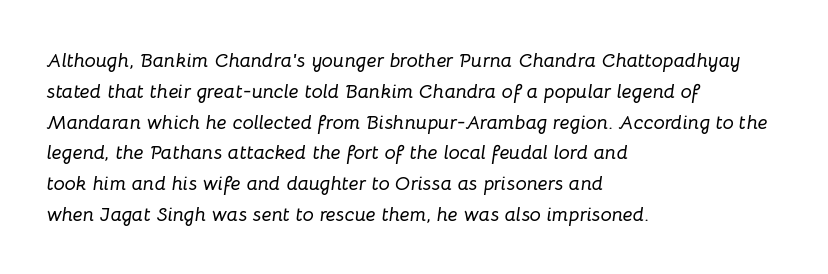
The image shows 20 px text type, italic (leaning right); set left-aligned, normal line spacing (1.54x), normal letter spacing, not underlined.
